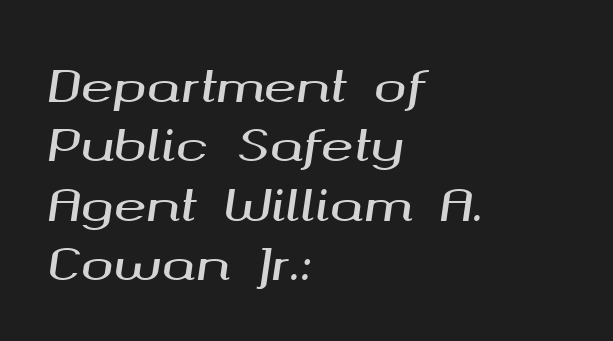
{"italic": "yes", "lean": "right", "slant_degrees": 8, "width": "wide", "stroke_contrast": "medium", "x_height": "medium", "monospaced": "no", "underline": "no", "align": "left", "line_spacing": "normal", "line_spacing_ratio": 1.35, "letter_spacing": "normal", "letter_spacing_em": 0.0, "glyph_px": 44}
